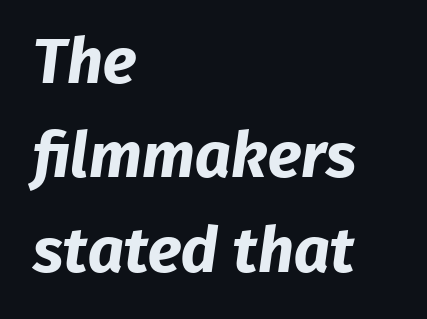
The image shows 63 px bold sans-serif type; set left-aligned, normal line spacing (1.5x), normal letter spacing, not underlined; low stroke contrast and a medium x-height.
